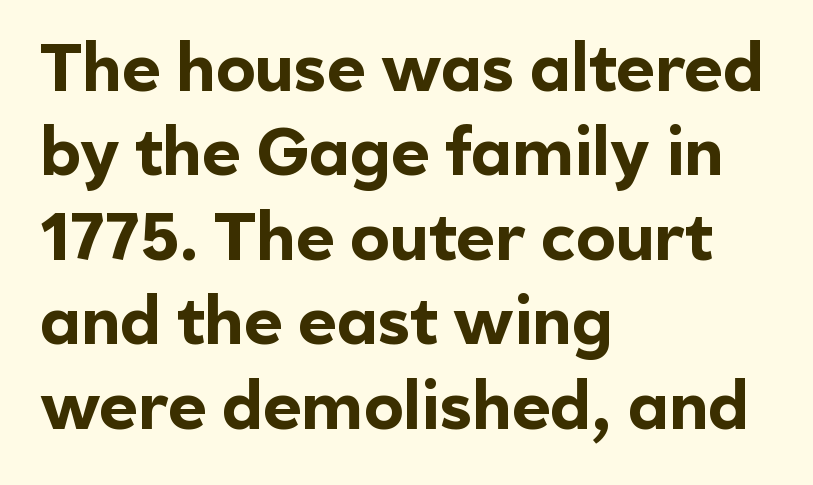
Q: Is the text bold? A: Yes.
Q: Is the text italic (slanted)? A: No, it is upright.
Q: Is the typeface a serif or a sans-serif typeface? A: Sans-serif.
Q: Is the text underlined? A: No.
Q: How is the paragraph aligned? A: Left-aligned.
Q: Is the spacing between letters normal or unusually wide? A: Normal.
Q: Is the spacing between lines tight, normal or loose? A: Normal.
Q: Width (condensed, normal, or wide)? A: Normal.
Q: x-height? A: Medium.
Q: Monospaced? A: No.
